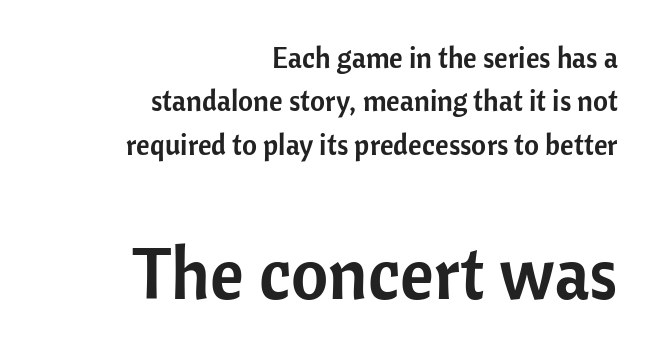
{"serif": "no", "italic": "no", "width": "normal", "stroke_contrast": "low", "x_height": "medium", "monospaced": "no", "underline": "no", "align": "right", "line_spacing": "normal", "line_spacing_ratio": 1.5, "letter_spacing": "normal", "letter_spacing_em": 0.0, "larger_block": "second", "size_ratio": 2.48, "glyph_px": 72}
